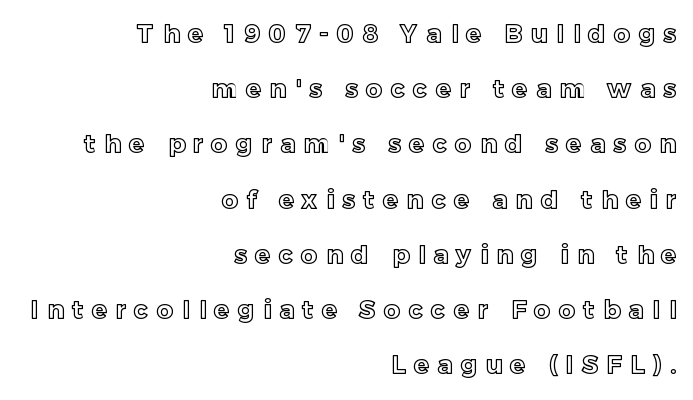
{"italic": "no", "underline": "no", "align": "right", "line_spacing": "loose", "line_spacing_ratio": 2.21, "letter_spacing": "wide", "letter_spacing_em": 0.34, "glyph_px": 25}
